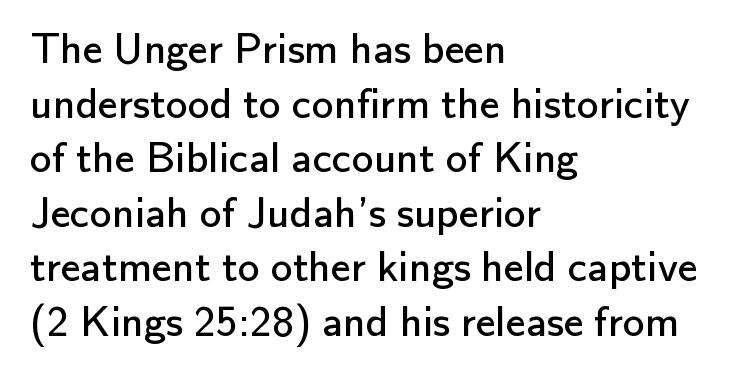
The image shows 44 px regular-weight sans-serif type, upright; set left-aligned, line spacing 1.24x, normal letter spacing, not underlined; low stroke contrast and a small x-height.
